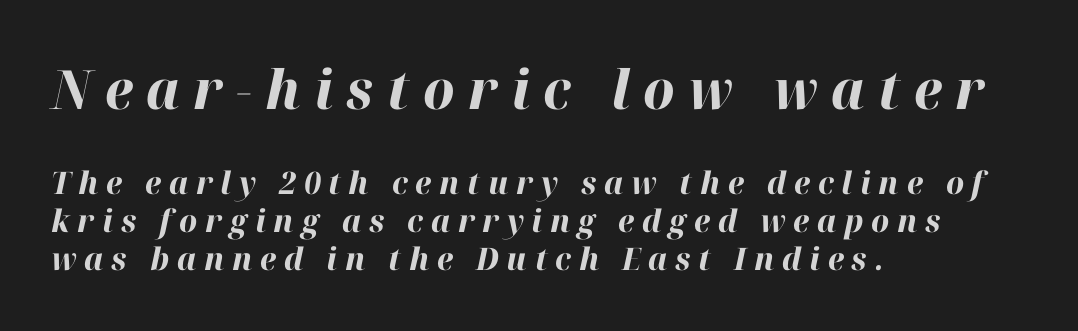
The image shows 54 px bold type, italic (leaning right); set left-aligned, line spacing 1.22x, unusually wide letter spacing (+0.25 em), not underlined; the first (top) block is 1.74x larger; high stroke contrast and a medium x-height.
